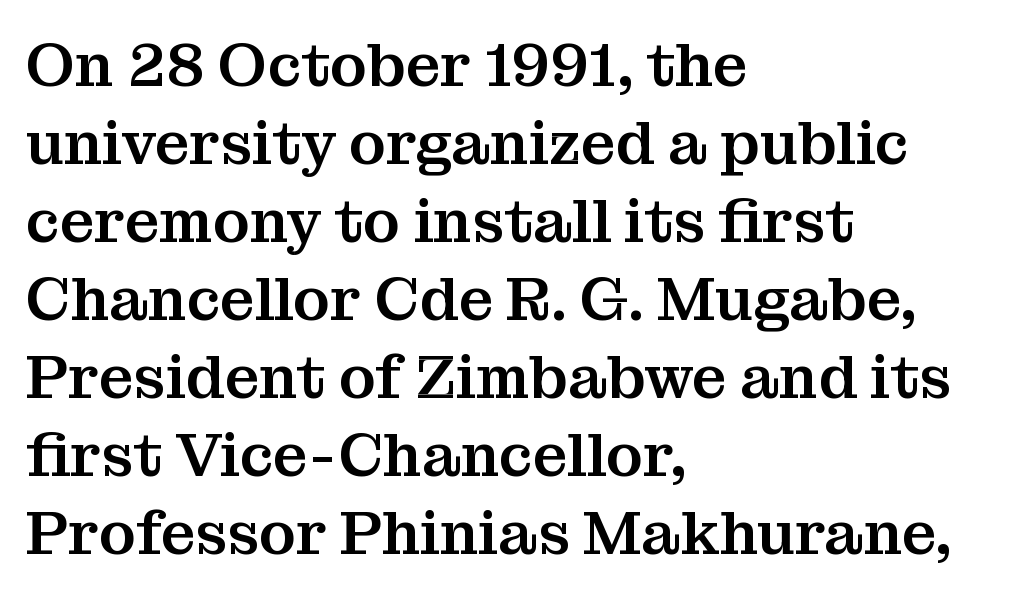
The image shows 61 px serif type, upright; set left-aligned, normal line spacing (1.28x), normal letter spacing, not underlined; medium stroke contrast and a medium x-height.
